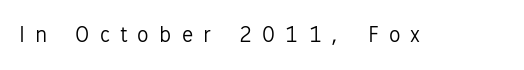
{"italic": "no", "bold": "no", "underline": "no", "letter_spacing": "wide", "letter_spacing_em": 0.45, "glyph_px": 23}
